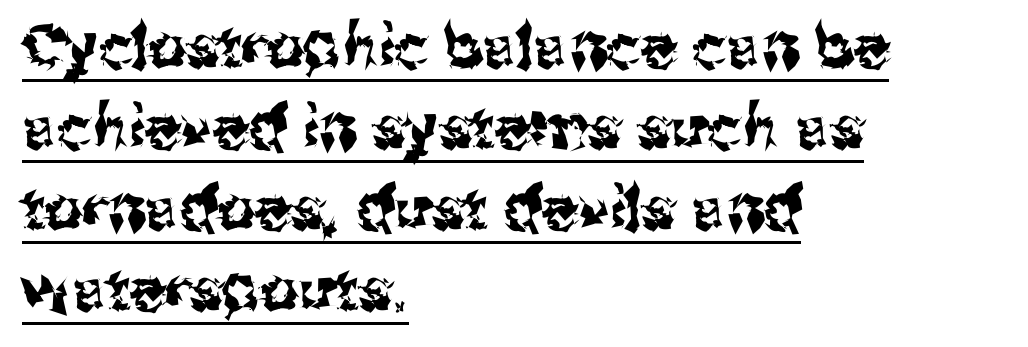
The vertical gap from one line to the next is medium. The designer went with a sans here, leaving each stem footless. Posture: vertical. The rendering uses natural spacing where letterforms have individual widths.
